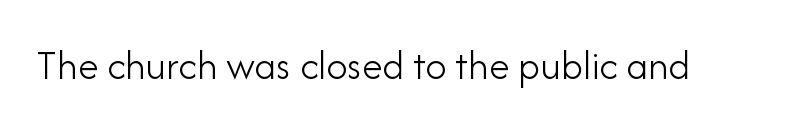
{"serif": "no", "italic": "no", "bold": "no", "weight": "light", "width": "normal", "stroke_contrast": "low", "x_height": "small", "monospaced": "no", "underline": "no", "letter_spacing": "normal", "letter_spacing_em": 0.0, "glyph_px": 42}
